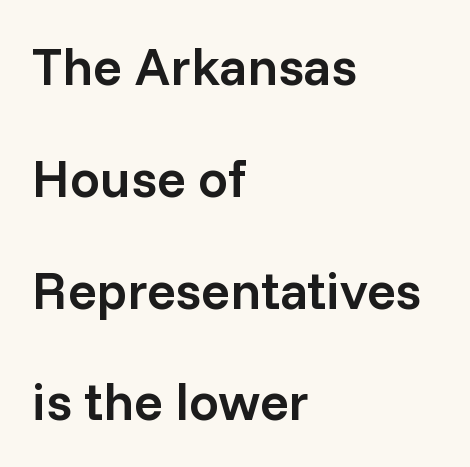
Q: Is the text bold? A: Semi-bold.
Q: Is the text italic (slanted)? A: No, it is upright.
Q: Is the typeface a serif or a sans-serif typeface? A: Sans-serif.
Q: Is the text underlined? A: No.
Q: How is the paragraph aligned? A: Left-aligned.
Q: Is the spacing between letters normal or unusually wide? A: Normal.
Q: Is the spacing between lines tight, normal or loose? A: Loose.
Q: Width (condensed, normal, or wide)? A: Normal.
Q: Stroke contrast? A: Low.
Q: x-height? A: Medium.
Q: Monospaced? A: No.
